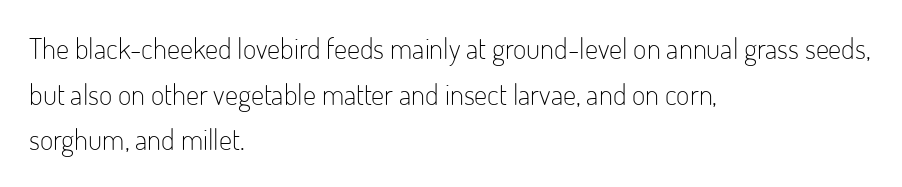
Q: Is the text bold? A: No.
Q: Is the text italic (slanted)? A: No, it is upright.
Q: Is the typeface a serif or a sans-serif typeface? A: Sans-serif.
Q: Is the text underlined? A: No.
Q: How is the paragraph aligned? A: Left-aligned.
Q: Is the spacing between letters normal or unusually wide? A: Normal.
Q: Is the spacing between lines tight, normal or loose? A: Normal.
Q: Width (condensed, normal, or wide)? A: Condensed.
Q: Stroke contrast? A: Low.
Q: x-height? A: Small.
Q: Monospaced? A: No.
